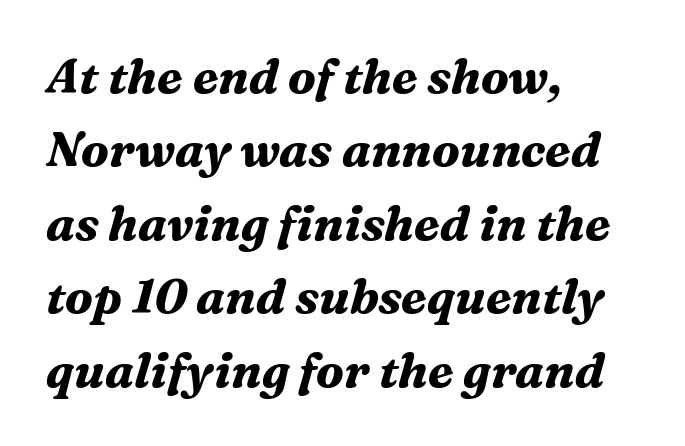
Tracking value appears to be zero — textbook default spacing. What weight is shown? A full bold with thick strokes. The specimen omits any rule beneath the text block's lines. All the whitespace from short lines collects on the right. Classification — serif.
